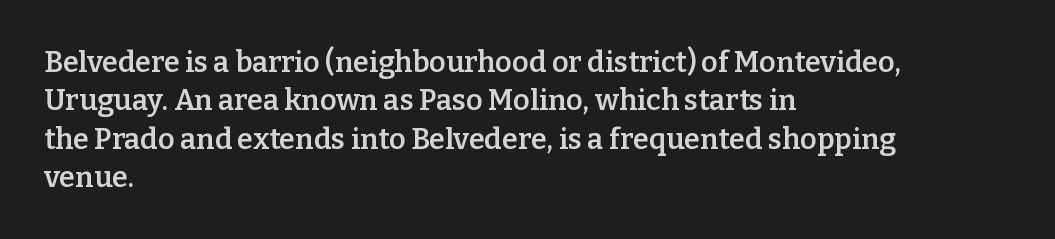
Posture: vertical. A typesetter would call this proportional, since set widths differ per character. How would I describe the line gaps? Plain and ordinary. The passage shown is not underscored anywhere. The type family on display is of the serif kind.
